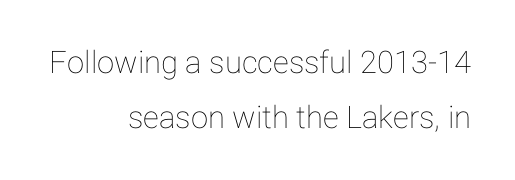
Descender tails drop into unmarked territory. Do the characters align in a grid? No, the font is proportional. Caption: multi-line text, flush right, ragged left. Inter-character spacing is left at the font's built-in metrics. Characters remain perfectly vertical along every line.
